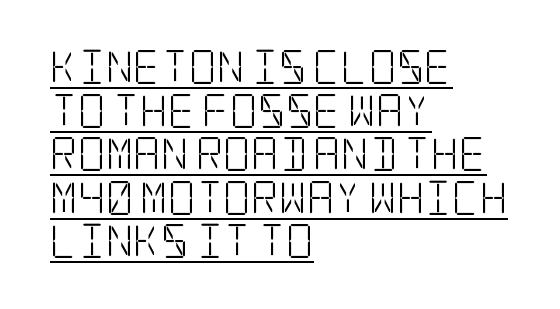
{"serif": "yes", "italic": "no", "bold": "no", "weight": "light", "width": "condensed", "stroke_contrast": "low", "x_height": "large", "underline": "yes", "align": "left", "line_spacing": "normal", "line_spacing_ratio": 1.28, "letter_spacing": "normal", "letter_spacing_em": 0.0, "glyph_px": 34}
